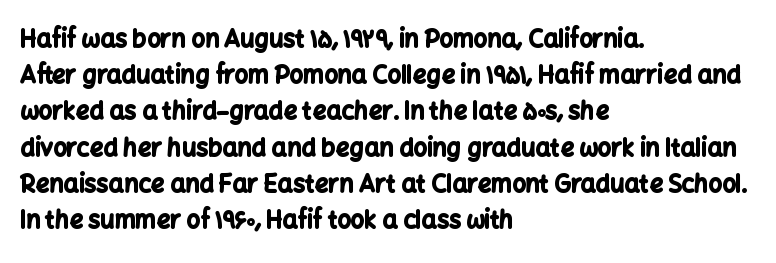
The vertical gap from one line to the next is medium. In terms of posture, this sample is upright. Look at the stroke-to-counter ratio: heavy, a bold. Clear beneath every line of the passage. Casual observation: everything's shoved over to the left. You could call the tracking neutral — neither tight nor loose.
